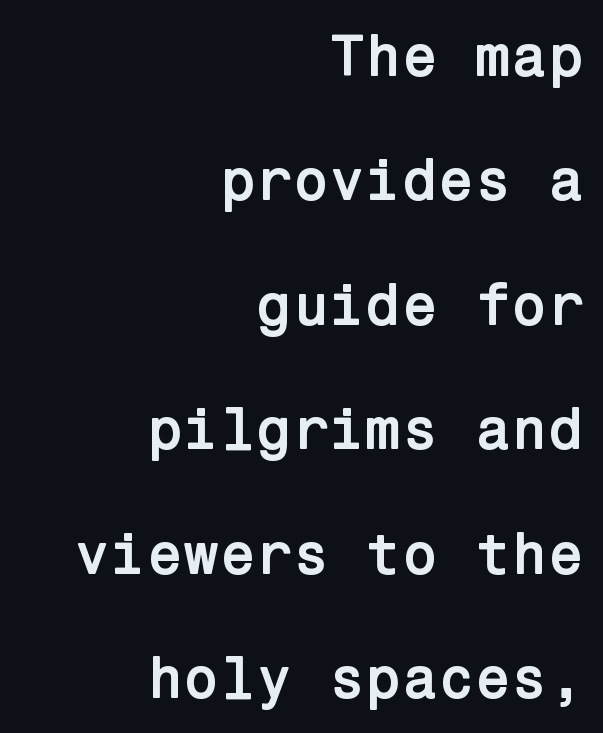
The image shows 59 px semibold sans-serif type, upright; set right-aligned, loose line spacing (2.11x), normal letter spacing, not underlined; low stroke contrast and a medium x-height.
